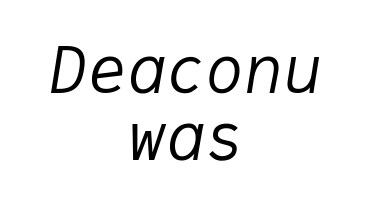
{"italic": "yes", "lean": "right", "slant_degrees": 9, "bold": "no", "weight": "regular", "width": "normal", "stroke_contrast": "low", "x_height": "medium", "monospaced": "yes", "underline": "no", "align": "center", "line_spacing": "tight", "line_spacing_ratio": 1.03, "letter_spacing": "normal", "letter_spacing_em": 0.0, "glyph_px": 65}
